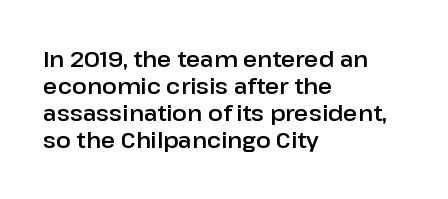
{"italic": "no", "underline": "no", "align": "left", "line_spacing_ratio": 1.23, "letter_spacing": "normal", "letter_spacing_em": 0.0, "glyph_px": 22}
